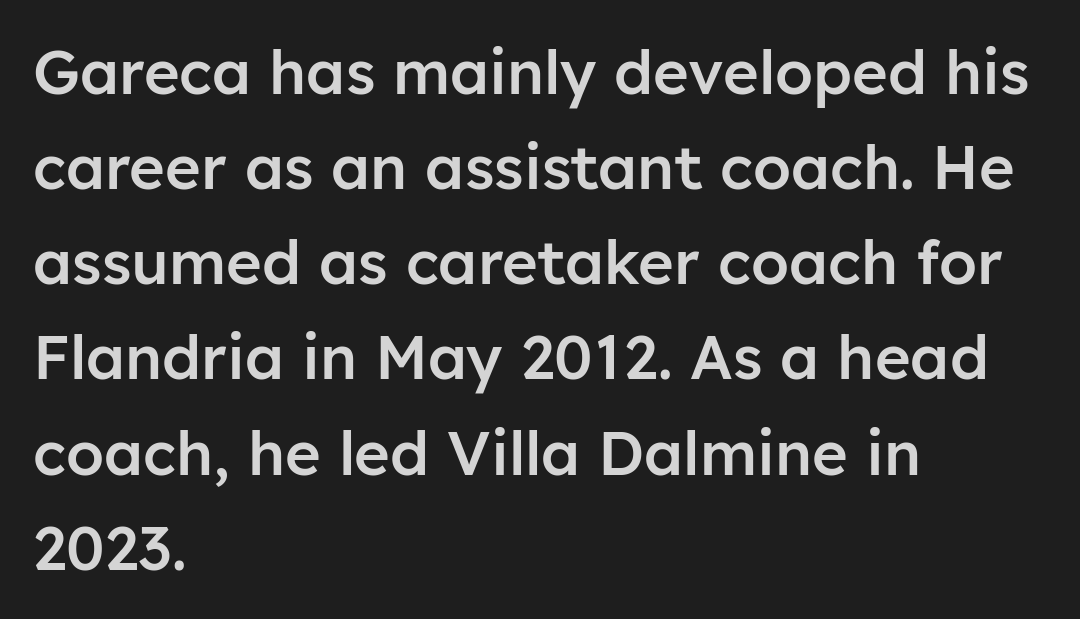
{"serif": "no", "italic": "no", "bold": "semi", "weight": "semibold", "width": "normal", "stroke_contrast": "low", "x_height": "medium", "monospaced": "no", "underline": "no", "align": "left", "line_spacing": "normal", "line_spacing_ratio": 1.56, "letter_spacing": "normal", "letter_spacing_em": 0.0, "glyph_px": 61}
